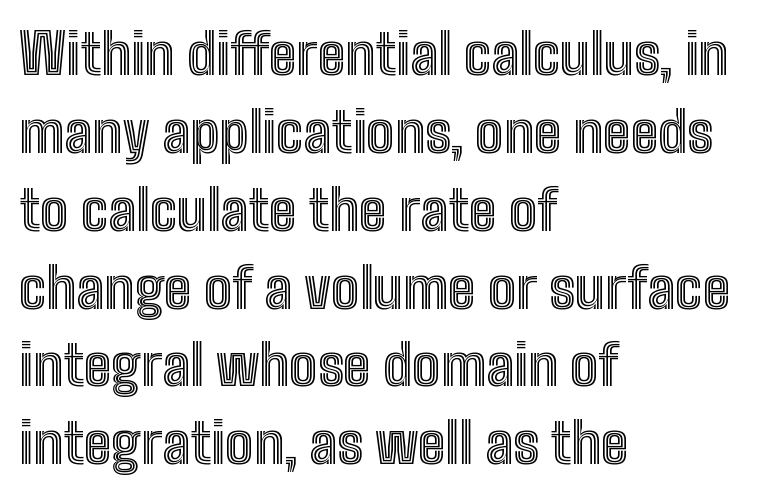
This rendering leaves character spacing at its baseline value. The glyphs are unaccompanied by any horizontal stroke below them. Leading: standard. You can tell it's not italic because the verticals are truly vertical. The rendering uses natural spacing where letterforms have individual widths. The rendering anchors every line to the left-hand side.
